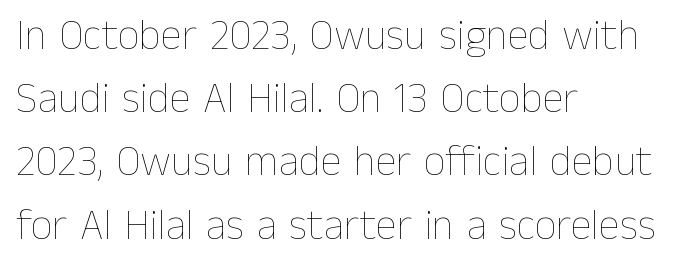
The image shows 43 px thin type, upright; set left-aligned, normal line spacing (1.47x), normal letter spacing, not underlined; low stroke contrast and a medium x-height.
